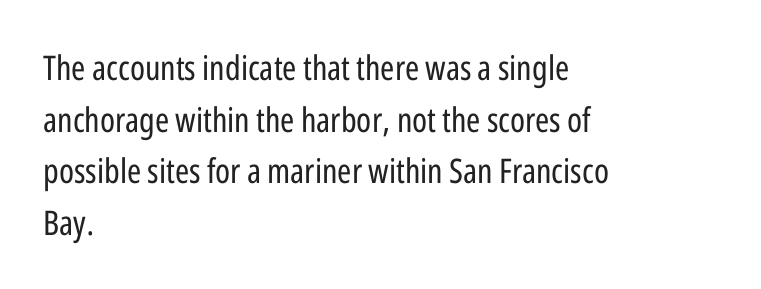
The image shows 34 px regular-weight, condensed sans-serif type, upright; set left-aligned, normal line spacing (1.52x), normal letter spacing, not underlined; low stroke contrast and a medium x-height.
